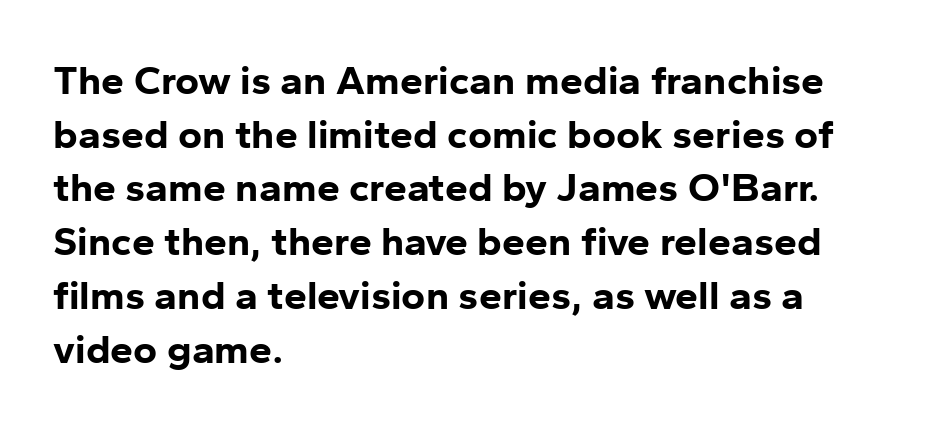
The image shows 41 px bold sans-serif type, upright; set left-aligned, normal line spacing (1.31x), normal letter spacing, not underlined; low stroke contrast and a medium x-height.
